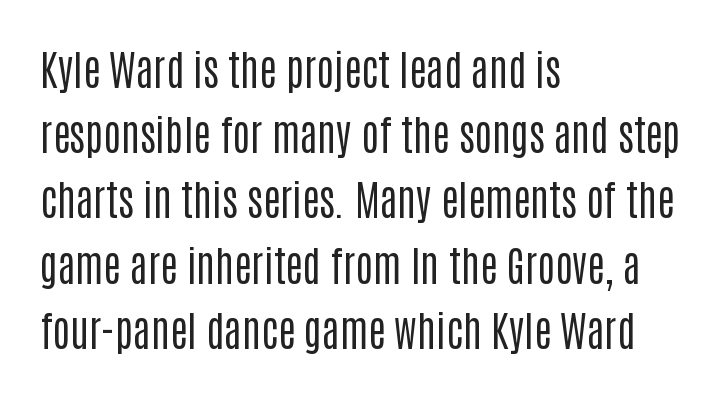
Q: Is the text bold? A: No.
Q: Is the text italic (slanted)? A: No, it is upright.
Q: Is the typeface a serif or a sans-serif typeface? A: Sans-serif.
Q: Is the text underlined? A: No.
Q: How is the paragraph aligned? A: Left-aligned.
Q: Is the spacing between letters normal or unusually wide? A: Normal.
Q: Is the spacing between lines tight, normal or loose? A: Normal.
Q: Width (condensed, normal, or wide)? A: Condensed.
Q: Stroke contrast? A: Low.
Q: x-height? A: Large.
Q: Monospaced? A: No.
